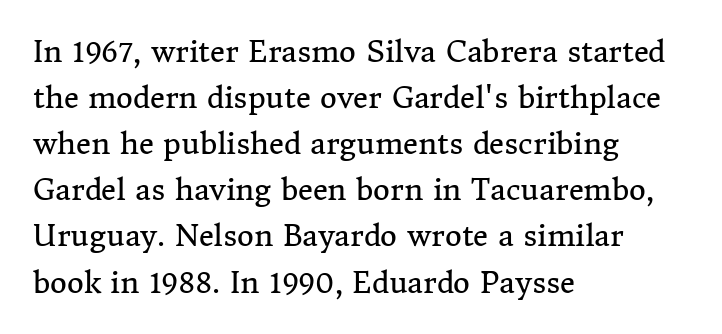
{"serif": "yes", "italic": "no", "bold": "no", "weight": "regular", "width": "normal", "stroke_contrast": "medium", "x_height": "medium", "monospaced": "no", "underline": "no", "align": "left", "line_spacing": "normal", "line_spacing_ratio": 1.59, "letter_spacing": "normal", "letter_spacing_em": 0.0, "glyph_px": 29}
